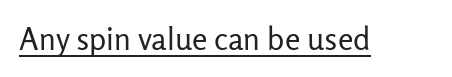
Q: Is the text bold? A: No.
Q: Is the text italic (slanted)? A: No, it is upright.
Q: Is the typeface a serif or a sans-serif typeface? A: Sans-serif.
Q: Is the text underlined? A: Yes.
Q: Is the spacing between letters normal or unusually wide? A: Normal.
Q: Width (condensed, normal, or wide)? A: Normal.
Q: Stroke contrast? A: Low.
Q: x-height? A: Medium.
Q: Monospaced? A: No.
